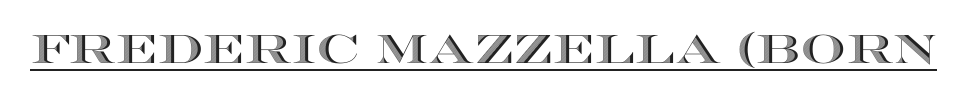
Q: Is the text italic (slanted)? A: No, it is upright.
Q: Is the text underlined? A: Yes.
Q: Is the spacing between letters normal or unusually wide? A: Normal.
Q: Width (condensed, normal, or wide)? A: Wide.
Q: x-height? A: Large.
Q: Monospaced? A: No.
